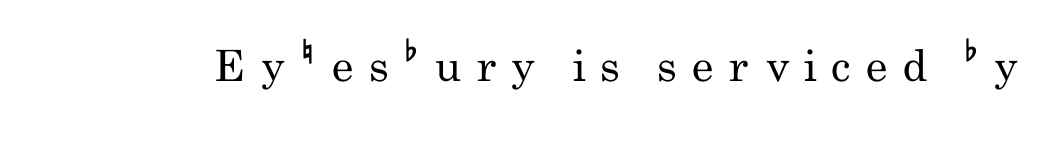
Q: Is the text bold? A: No.
Q: Is the text italic (slanted)? A: No, it is upright.
Q: Is the typeface a serif or a sans-serif typeface? A: Sans-serif.
Q: Is the text underlined? A: No.
Q: Is the spacing between letters normal or unusually wide? A: Unusually wide.
Q: Width (condensed, normal, or wide)? A: Condensed.
Q: Stroke contrast? A: Low.
Q: x-height? A: Small.
Q: Monospaced? A: No.
